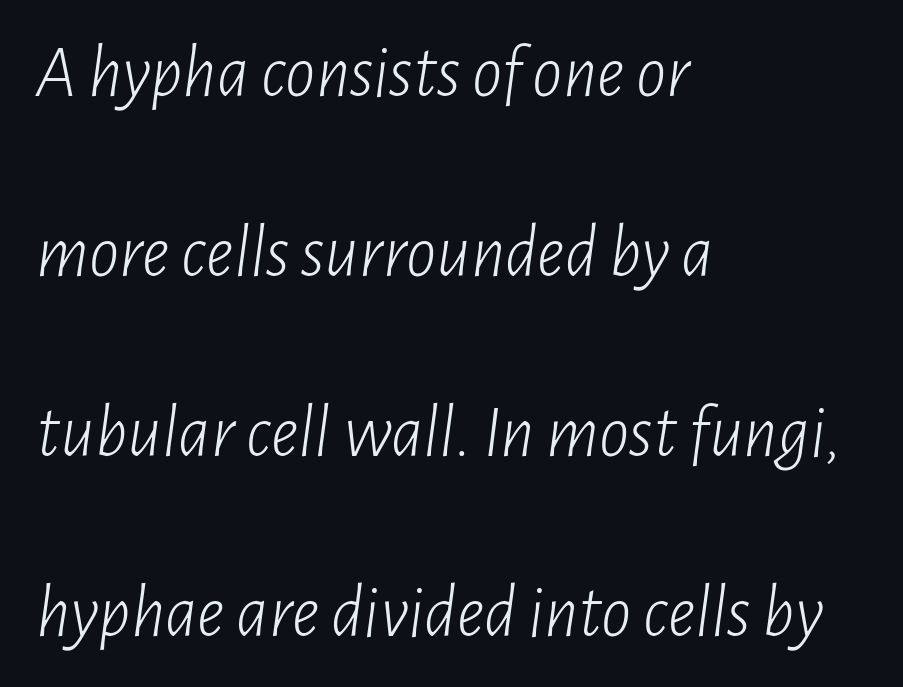
{"italic": "yes", "lean": "right", "slant_degrees": 7, "bold": "no", "weight": "light", "width": "condensed", "stroke_contrast": "low", "x_height": "medium", "monospaced": "no", "underline": "no", "align": "left", "line_spacing": "loose", "line_spacing_ratio": 2.4, "letter_spacing": "normal", "letter_spacing_em": 0.0, "glyph_px": 75}
